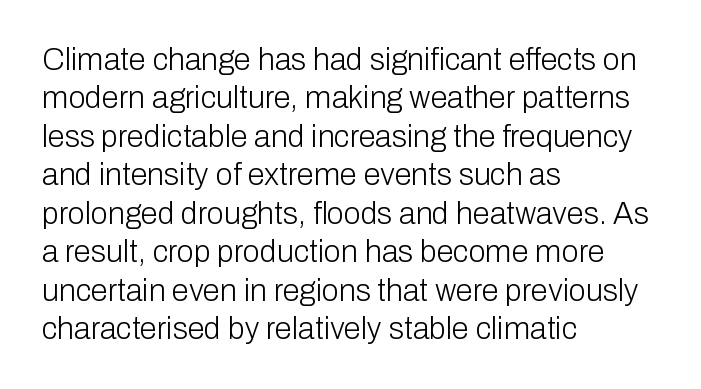
Leftover space on each line is placed entirely after the last word. The letterforms sit at book weight or below. You can tell it's not italic because the verticals are truly vertical. The glyphs are unaccompanied by any horizontal stroke below them. Regarding serifs, this sample does without them.
